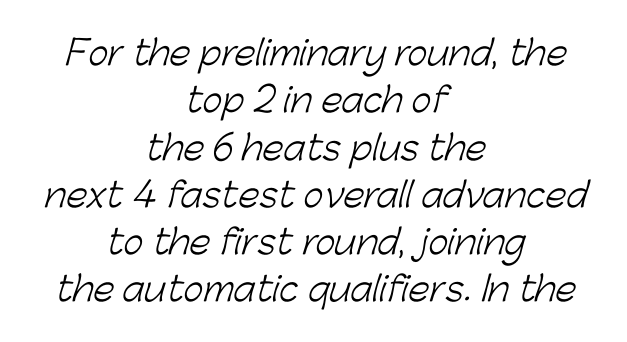
Q: Is the text bold? A: No.
Q: Is the typeface a serif or a sans-serif typeface? A: Sans-serif.
Q: Is the text underlined? A: No.
Q: How is the paragraph aligned? A: Centered.
Q: Is the spacing between letters normal or unusually wide? A: Normal.
Q: Is the spacing between lines tight, normal or loose? A: Normal.
Q: Width (condensed, normal, or wide)? A: Normal.
Q: Stroke contrast? A: Low.
Q: x-height? A: Medium.
Q: Monospaced? A: No.
